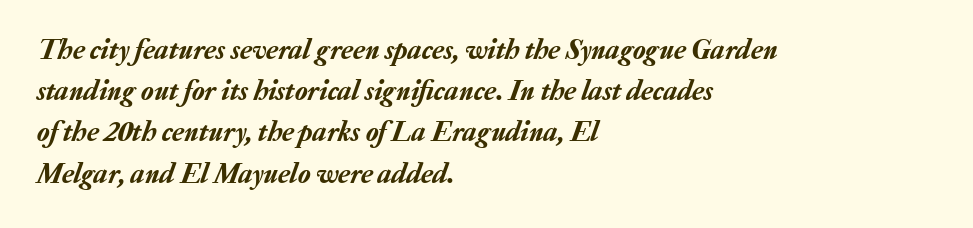
{"italic": "yes", "lean": "right", "slant_degrees": 20, "width": "normal", "stroke_contrast": "low", "x_height": "medium", "monospaced": "no", "underline": "no", "align": "left", "line_spacing": "normal", "line_spacing_ratio": 1.42, "letter_spacing": "normal", "letter_spacing_em": 0.0, "glyph_px": 29}
